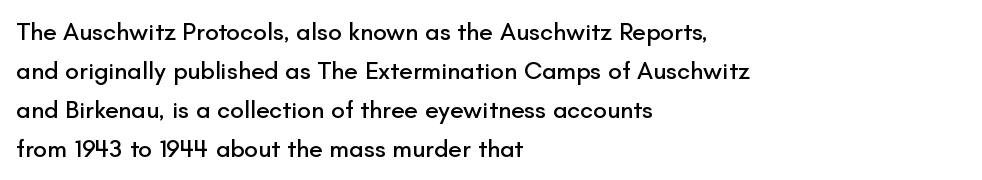
The horizontal fit of the characters is conventional and even. The passage shown stacks its lines at a standard gap. The letters stand straight up with perfectly vertical stems. Descender tails drop into unmarked territory. Is the block centered? No — it sits flush against the left margin.
